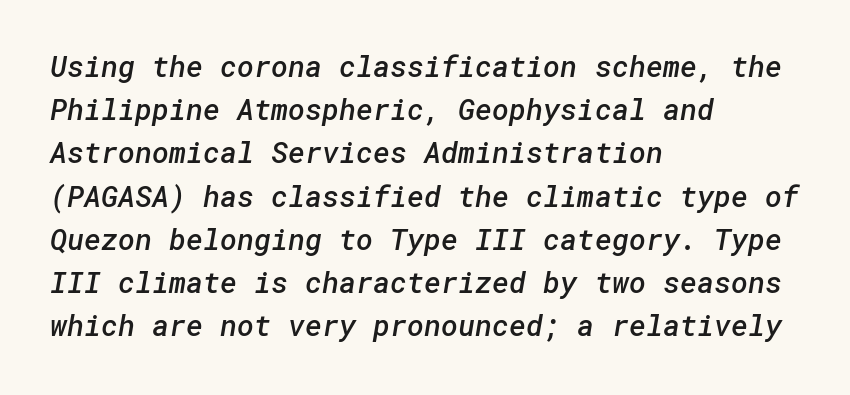
Q: Is the text bold? A: Semi-bold.
Q: Is the typeface a serif or a sans-serif typeface? A: Sans-serif.
Q: Is the text underlined? A: No.
Q: How is the paragraph aligned? A: Left-aligned.
Q: Is the spacing between letters normal or unusually wide? A: Normal.
Q: Is the spacing between lines tight, normal or loose? A: Normal.
Q: Width (condensed, normal, or wide)? A: Normal.
Q: Stroke contrast? A: Low.
Q: x-height? A: Medium.
